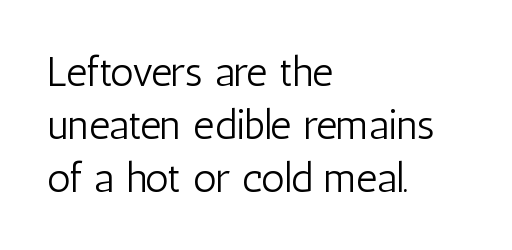
No word sits above an underline. Whoever set this chose a conventional vertical rhythm. The weight tops out at a normal text grade. Note the varied advance widths — an 'i' is clearly narrower than an 'm'. Which margin do the lines hug? The left one — the right edge is uneven.
